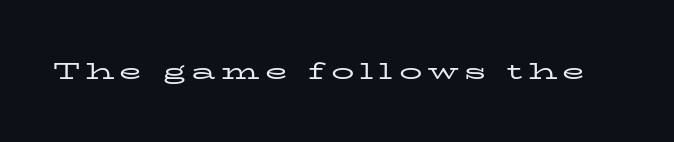
Q: Is the text bold? A: No.
Q: Is the text italic (slanted)? A: No, it is upright.
Q: Is the text underlined? A: No.
Q: Is the spacing between letters normal or unusually wide? A: Unusually wide.
